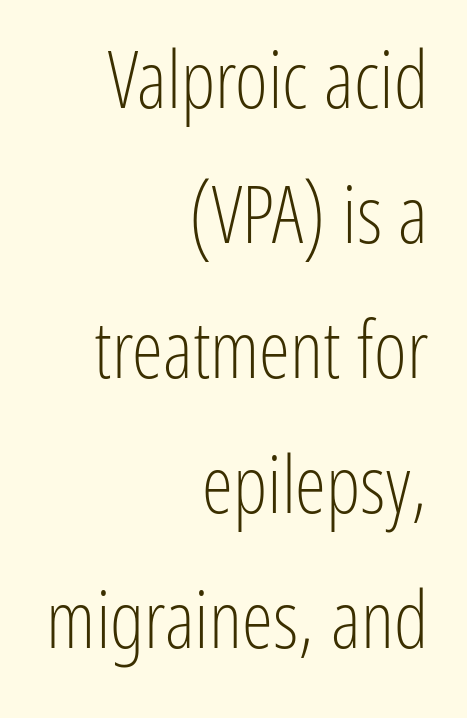
{"serif": "no", "italic": "no", "bold": "no", "weight": "light", "width": "condensed", "stroke_contrast": "low", "x_height": "medium", "monospaced": "no", "underline": "no", "align": "right", "line_spacing_ratio": 1.71, "letter_spacing": "normal", "letter_spacing_em": 0.0, "glyph_px": 79}
